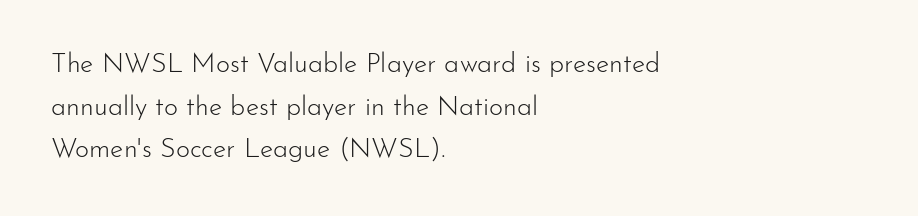
The ragged edge is on the right, which tells us the setting is flush left. Vertical strokes here are truly vertical. Heaviness? Minimal to ordinary, like unemphasized prose. Lines of text with bare space underneath.
